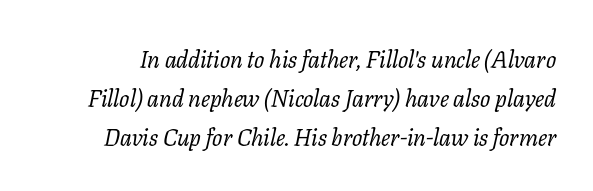
Tall strokes in this sample are angled rather than plumb. Vertical stems look standard width or narrower in stroke. In terms of letterspacing, this is plain default setting. Words float on clear page, feet unadorned. Leading matches the norm, producing a regular column.
